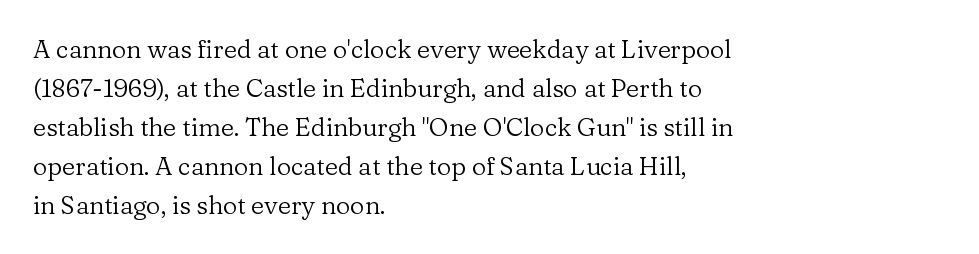
The space between consecutive lines is moderate. In terms of letterspacing, this is plain default setting. This rendering features lettering with no underline. Is the stroke heavy? The answer is a plain regular-or-lighter.
